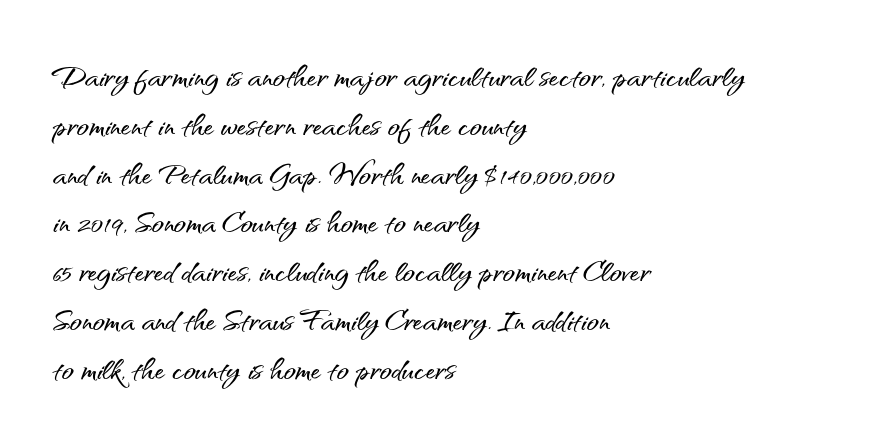
{"serif": "no", "width": "normal", "stroke_contrast": "medium", "x_height": "small", "monospaced": "no", "underline": "no", "align": "left", "line_spacing_ratio": 1.22, "letter_spacing": "normal", "letter_spacing_em": 0.0, "glyph_px": 40}
